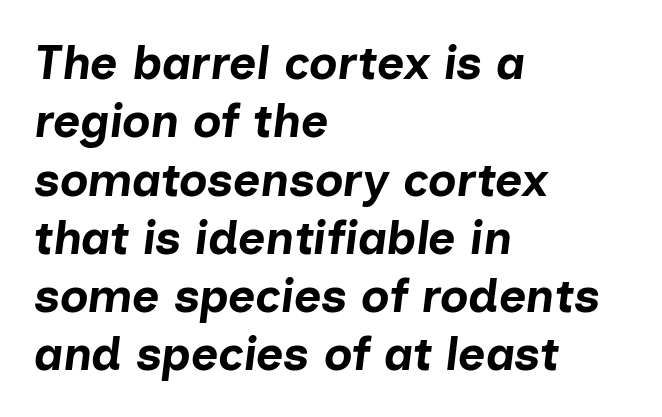
The zone under the glyphs is completely vacant. The face used here is rendered with its standard letterfit. Think of a printed novel: that variable character pitch is what you see here. Observe the lean: these are italic letterforms. If you drew a ruler down the left edge, every line would touch it. Weight: bold.
